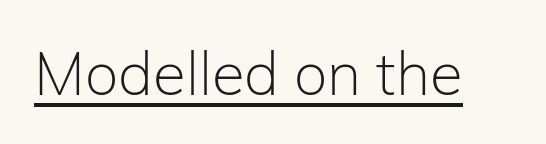
Q: Is the text bold? A: No.
Q: Is the text italic (slanted)? A: No, it is upright.
Q: Is the typeface a serif or a sans-serif typeface? A: Sans-serif.
Q: Is the text underlined? A: Yes.
Q: Is the spacing between letters normal or unusually wide? A: Normal.
Q: Width (condensed, normal, or wide)? A: Normal.
Q: Stroke contrast? A: Low.
Q: x-height? A: Medium.
Q: Monospaced? A: No.
